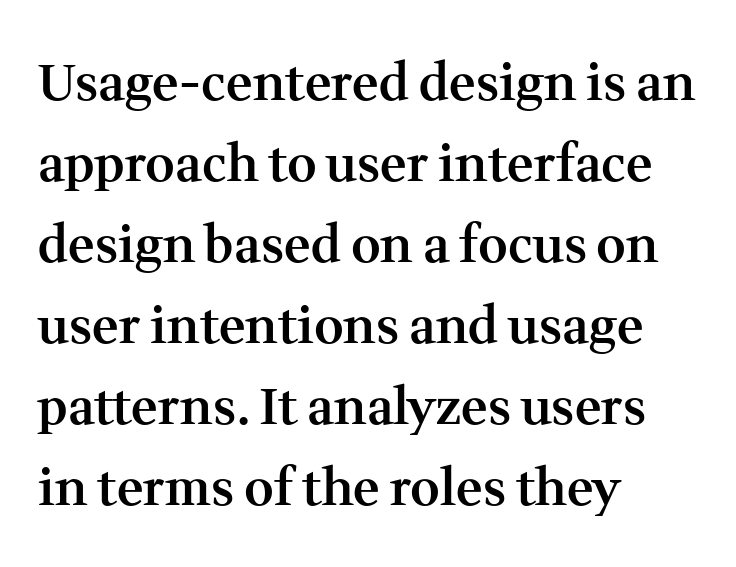
{"serif": "yes", "italic": "no", "bold": "semi", "weight": "semibold", "width": "normal", "stroke_contrast": "medium", "x_height": "medium", "monospaced": "no", "underline": "no", "align": "left", "line_spacing": "normal", "line_spacing_ratio": 1.59, "letter_spacing": "normal", "letter_spacing_em": 0.0, "glyph_px": 51}
